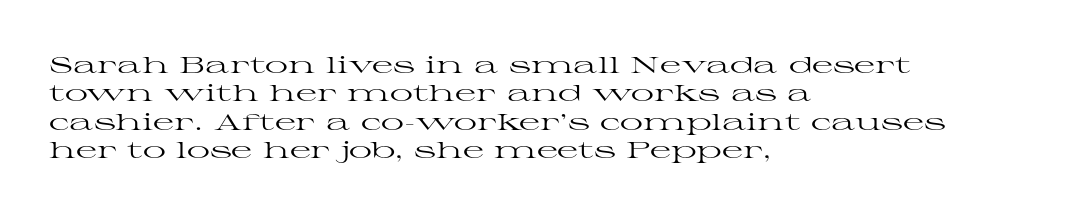
Q: Is the text bold? A: No.
Q: Is the text italic (slanted)? A: No, it is upright.
Q: Is the text underlined? A: No.
Q: How is the paragraph aligned? A: Left-aligned.
Q: Is the spacing between letters normal or unusually wide? A: Normal.
